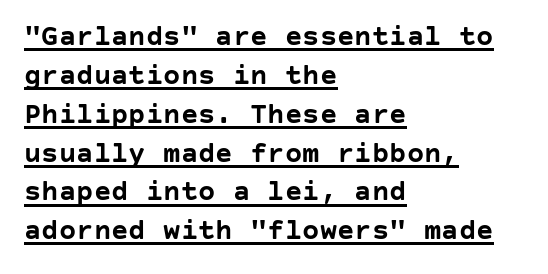
Left-aligned paragraph, ragged on the right. The letters stand upright; this is a roman face. If you measured baseline to baseline, you'd find a middling distance. Are there feet on the stems? There aren't — it's a sans. A rule runs beneath these lines of type.
